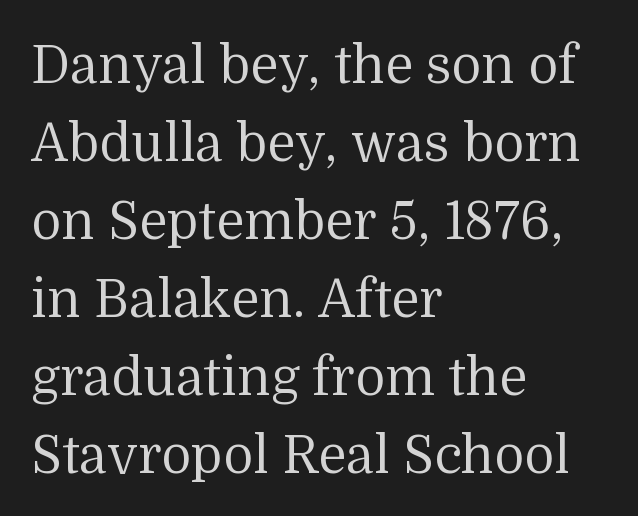
Q: Is the text bold? A: No.
Q: Is the text italic (slanted)? A: No, it is upright.
Q: Is the typeface a serif or a sans-serif typeface? A: Serif.
Q: Is the text underlined? A: No.
Q: How is the paragraph aligned? A: Left-aligned.
Q: Is the spacing between letters normal or unusually wide? A: Normal.
Q: Is the spacing between lines tight, normal or loose? A: Normal.
Q: Width (condensed, normal, or wide)? A: Normal.
Q: Stroke contrast? A: Medium.
Q: x-height? A: Medium.
Q: Monospaced? A: No.
